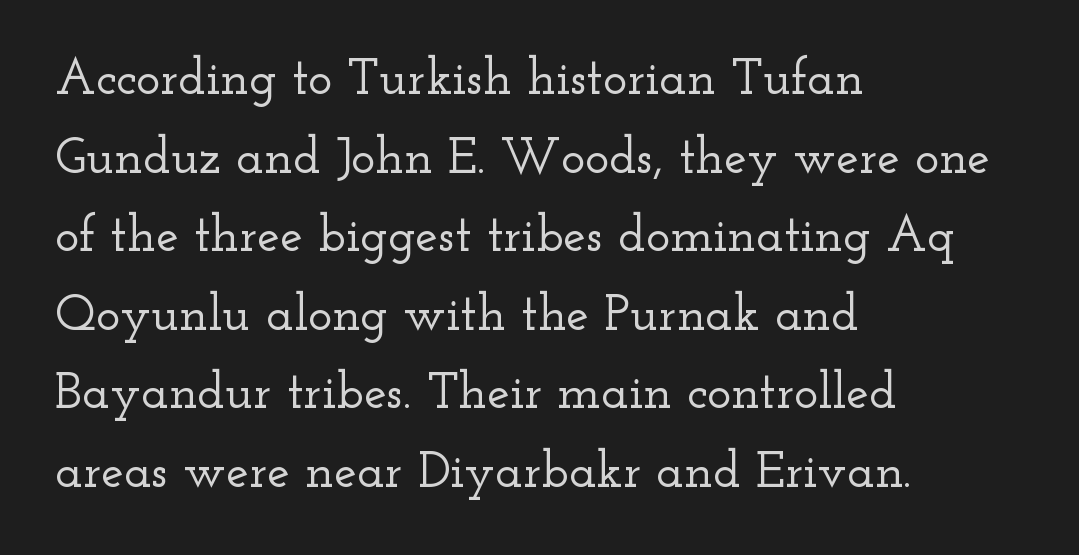
Q: Is the text italic (slanted)? A: No, it is upright.
Q: Is the typeface a serif or a sans-serif typeface? A: Serif.
Q: Is the text underlined? A: No.
Q: How is the paragraph aligned? A: Left-aligned.
Q: Is the spacing between letters normal or unusually wide? A: Normal.
Q: Is the spacing between lines tight, normal or loose? A: Normal.
Q: Width (condensed, normal, or wide)? A: Wide.
Q: Stroke contrast? A: Low.
Q: x-height? A: Small.
Q: Monospaced? A: No.
